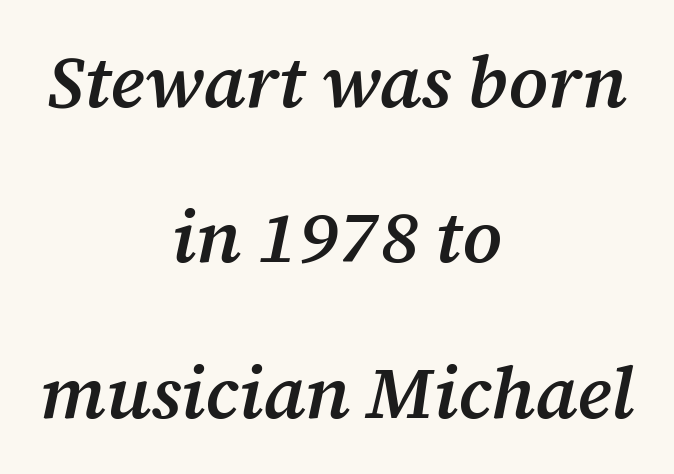
{"serif": "yes", "italic": "yes", "lean": "right", "slant_degrees": 12, "bold": "semi", "weight": "semibold", "width": "normal", "stroke_contrast": "medium", "x_height": "medium", "monospaced": "no", "underline": "no", "align": "center", "line_spacing": "loose", "line_spacing_ratio": 2.13, "letter_spacing": "normal", "letter_spacing_em": 0.0, "glyph_px": 73}
